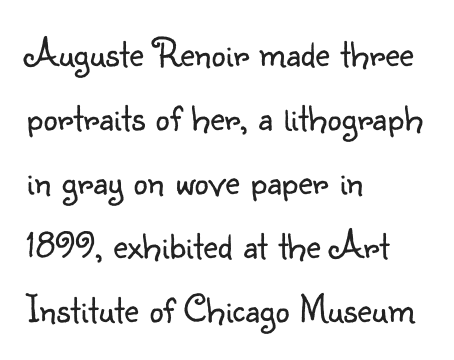
The string is rendered with underlining switched off. The passage is arranged the way most books set body copy — flush left. No chunkiness to these letters — they're not bold. Words appear dense and cohesive because spacing is normal. Interline gaps are of average width in this sample.
